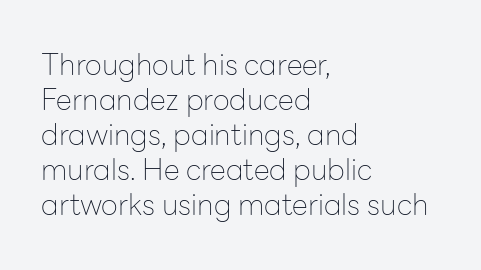
The image shows 29 px thin sans-serif type, upright; set left-aligned, line spacing 1.21x, normal letter spacing, not underlined; low stroke contrast and a medium x-height.
